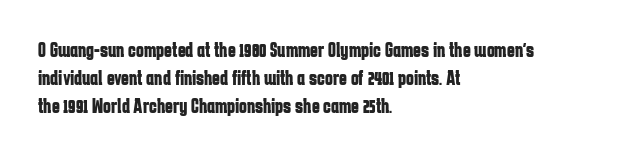
Q: Is the text bold? A: Yes.
Q: Is the text italic (slanted)? A: No, it is upright.
Q: Is the text underlined? A: No.
Q: How is the paragraph aligned? A: Left-aligned.
Q: Is the spacing between letters normal or unusually wide? A: Normal.
Q: Is the spacing between lines tight, normal or loose? A: Normal.
